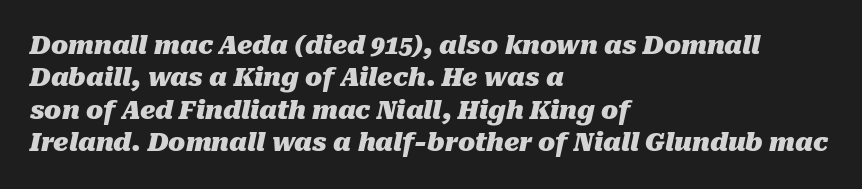
Q: Is the text bold? A: Yes.
Q: Is the text italic (slanted)? A: Yes, it leans right by about 10 degrees.
Q: Is the text underlined? A: No.
Q: How is the paragraph aligned? A: Left-aligned.
Q: Is the spacing between letters normal or unusually wide? A: Normal.
Q: Is the spacing between lines tight, normal or loose? A: Normal.
